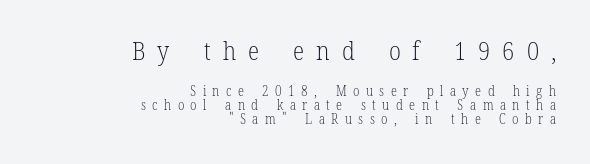
Q: Is the text bold? A: No.
Q: Is the text italic (slanted)? A: No, it is upright.
Q: Is the text underlined? A: No.
Q: How is the paragraph aligned? A: Right-aligned.
Q: Is the spacing between letters normal or unusually wide? A: Unusually wide.
Q: Is the spacing between lines tight, normal or loose? A: Tight.
Q: Which block of text is set in a larger size, the first (top) or the second (bottom)? A: The first (top) one.
